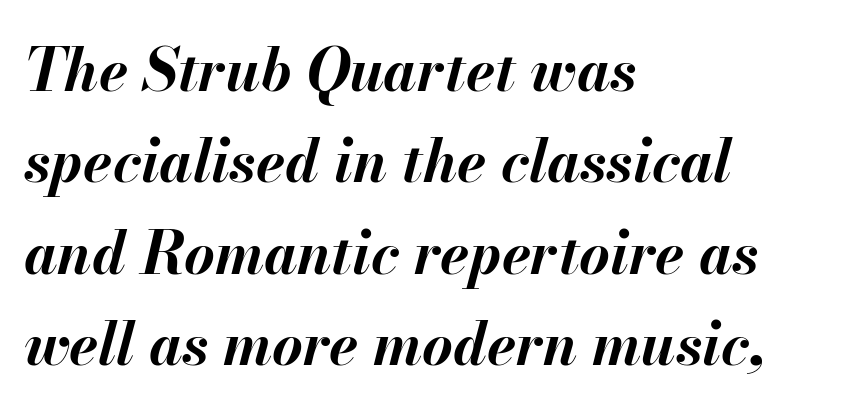
Q: Is the text bold? A: Yes.
Q: Is the text italic (slanted)? A: Yes, it leans right by about 13 degrees.
Q: Is the text underlined? A: No.
Q: How is the paragraph aligned? A: Left-aligned.
Q: Is the spacing between letters normal or unusually wide? A: Normal.
Q: Is the spacing between lines tight, normal or loose? A: Normal.
Q: Width (condensed, normal, or wide)? A: Normal.
Q: Stroke contrast? A: Medium.
Q: x-height? A: Small.
Q: Monospaced? A: No.
